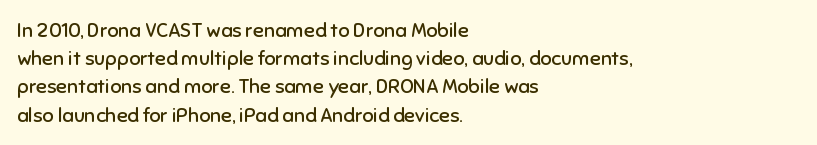
Nobody drew a line under any word here. When letters stand straight like this, we call the style roman or upright. The lines sit at an ordinary, default distance from one another. Summary of weight: not heavy and not bold.
